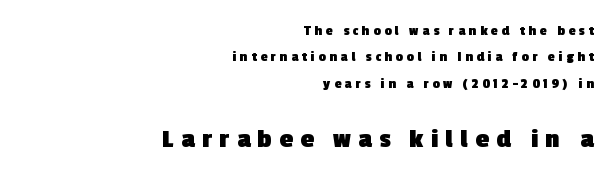
What weight is shown? A full bold with thick strokes. The lines are quadded right. The baseline area is clear. The horizontal fit of the characters is loose and conspicuously gappy.
